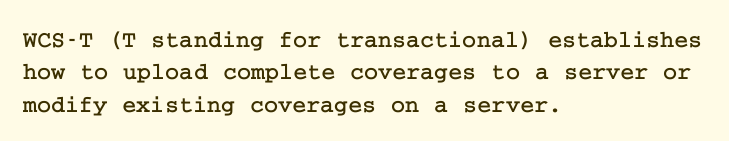
Q: Is the text italic (slanted)? A: No, it is upright.
Q: Is the text underlined? A: No.
Q: How is the paragraph aligned? A: Left-aligned.
Q: Is the spacing between letters normal or unusually wide? A: Normal.
Q: Is the spacing between lines tight, normal or loose? A: Normal.
